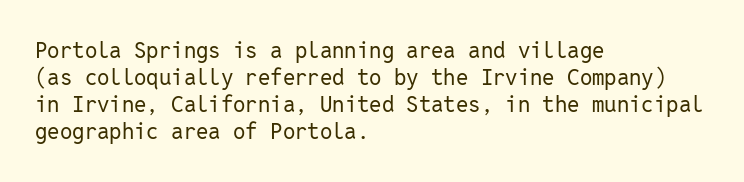
The image shows 22 px text type, upright; set left-aligned, line spacing 1.23x, normal letter spacing, not underlined.
